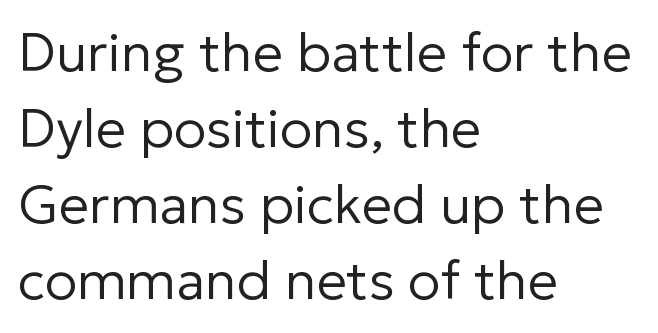
The image shows 54 px regular-weight sans-serif type, upright; set left-aligned, normal line spacing (1.41x), normal letter spacing, not underlined; low stroke contrast and a medium x-height.
